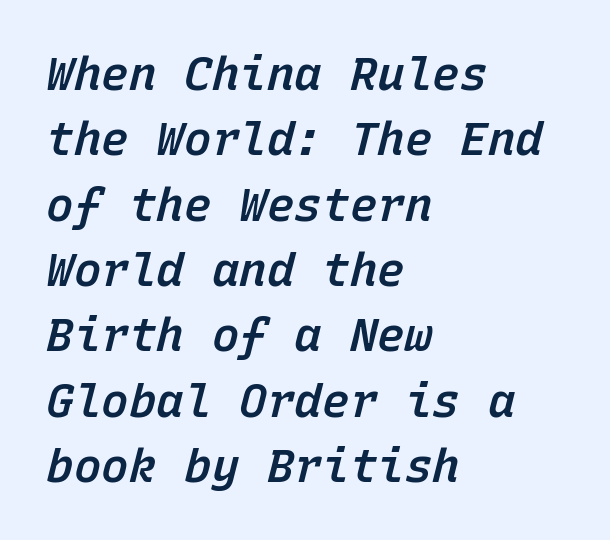
The compositor pushed each line to the left boundary. The rendering keeps characters at their native spacing. It's the slanting kind of type. Slightly chunky letters — semibold, I'd say, not full bold. The string is rendered with underlining switched off.
